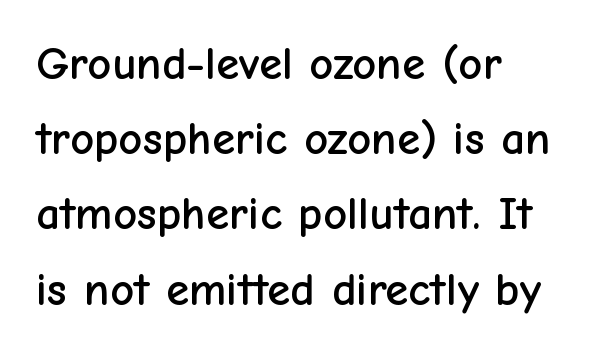
{"serif": "no", "italic": "no", "width": "normal", "stroke_contrast": "low", "x_height": "medium", "monospaced": "no", "underline": "no", "align": "left", "line_spacing": "normal", "line_spacing_ratio": 1.6, "letter_spacing": "normal", "letter_spacing_em": 0.0, "glyph_px": 47}
